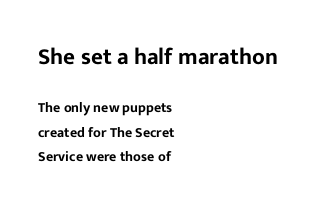
Q: Is the text italic (slanted)? A: No, it is upright.
Q: Is the text underlined? A: No.
Q: How is the paragraph aligned? A: Left-aligned.
Q: Is the spacing between letters normal or unusually wide? A: Normal.
Q: Which block of text is set in a larger size, the first (top) or the second (bottom)? A: The first (top) one.
